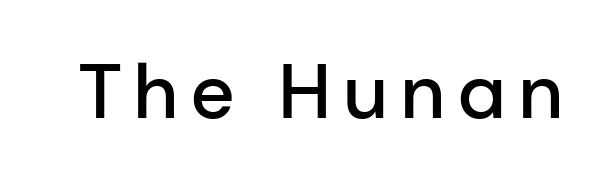
The image shows 77 px semibold sans-serif type, upright; set not underlined; low stroke contrast and a medium x-height.
